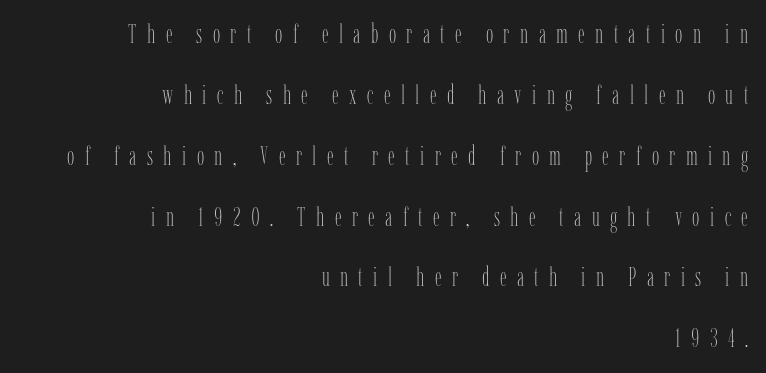
The image shows 26 px text type, upright; set right-aligned, loose line spacing (2.34x), unusually wide letter spacing (+0.4 em), not underlined.
